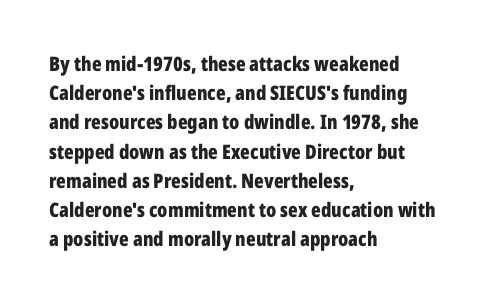
{"italic": "no", "bold": "yes", "underline": "no", "align": "left", "line_spacing": "normal", "line_spacing_ratio": 1.46, "letter_spacing": "normal", "letter_spacing_em": 0.0, "glyph_px": 20}
